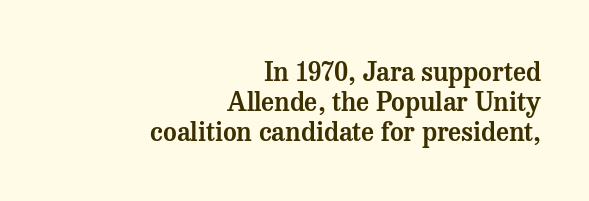
{"italic": "no", "underline": "no", "align": "right", "line_spacing": "tight", "line_spacing_ratio": 1.15, "letter_spacing": "normal", "letter_spacing_em": 0.0, "glyph_px": 26}
